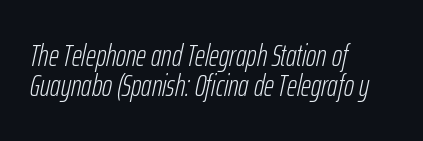
The image shows 31 px light, condensed type, italic (leaning right); set left-aligned, tight line spacing (0.97x), normal letter spacing, not underlined; low stroke contrast and a medium x-height.
